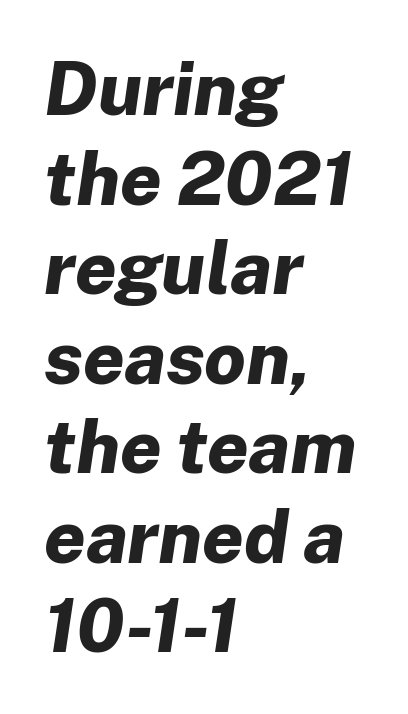
{"italic": "yes", "lean": "right", "slant_degrees": 8, "bold": "yes", "weight": "bold", "width": "normal", "stroke_contrast": "low", "x_height": "medium", "monospaced": "no", "underline": "no", "align": "left", "line_spacing_ratio": 1.21, "letter_spacing": "normal", "letter_spacing_em": 0.0, "glyph_px": 74}
